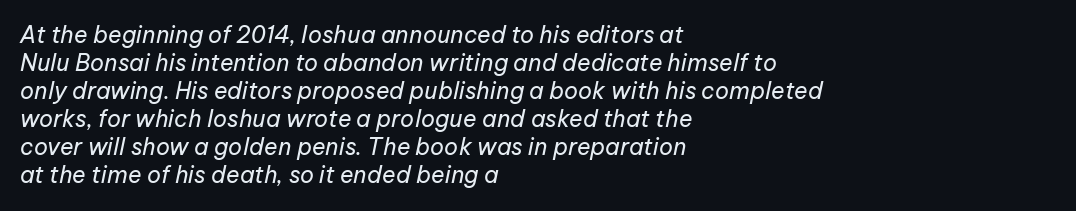
Q: Is the text bold? A: No.
Q: Is the text italic (slanted)? A: Yes, it leans right by about 12 degrees.
Q: Is the text underlined? A: No.
Q: How is the paragraph aligned? A: Left-aligned.
Q: Is the spacing between letters normal or unusually wide? A: Normal.
